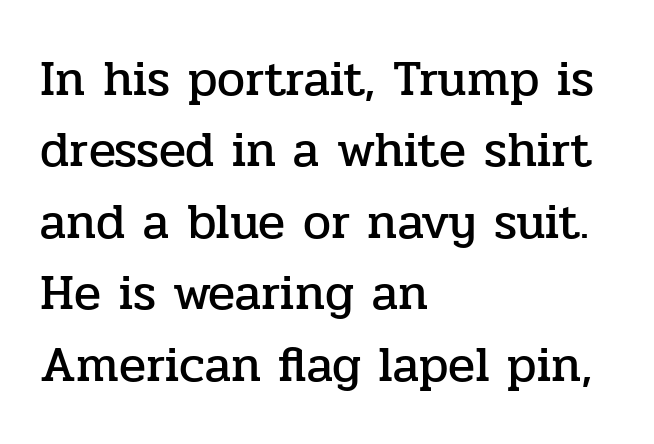
{"serif": "yes", "italic": "no", "width": "normal", "stroke_contrast": "low", "x_height": "medium", "monospaced": "no", "underline": "no", "align": "left", "line_spacing": "normal", "line_spacing_ratio": 1.43, "letter_spacing": "normal", "letter_spacing_em": 0.0, "glyph_px": 50}
